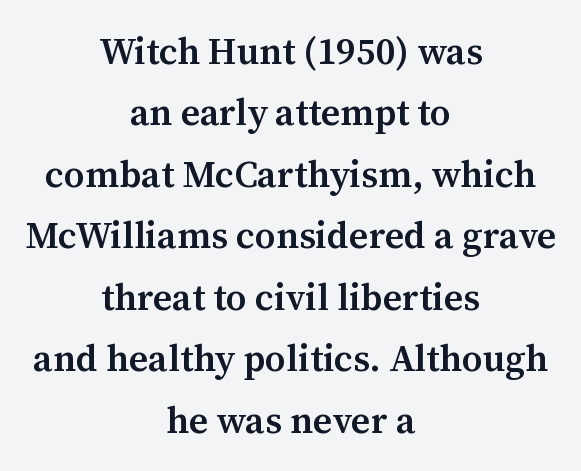
Unlike a clean sans, this face finishes its strokes with serifs. The characters look somewhat weighty, a semibold short of true bold. The leading is moderate, giving the passage an even texture. Teacher's note: observe the equal gaps on both sides — that is centered alignment. Spacing between characters is what you'd get straight out of the box. Only glyphs here, with clear space below each row.
